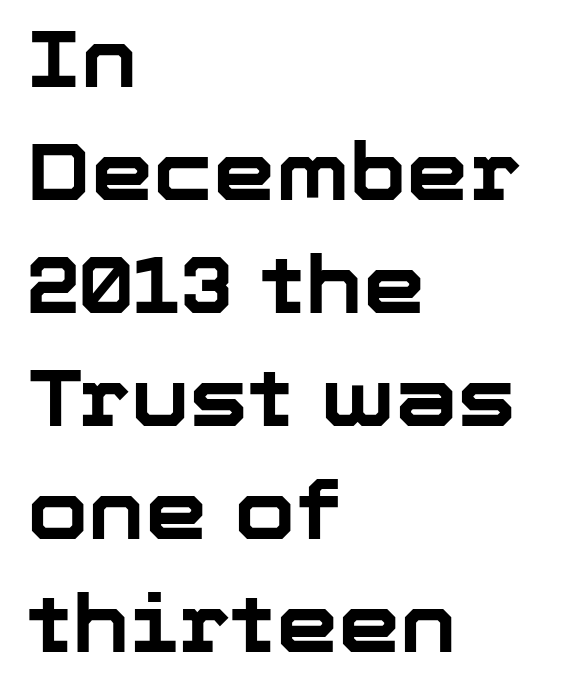
Q: Is the text bold? A: Yes.
Q: Is the text italic (slanted)? A: No, it is upright.
Q: Is the typeface a serif or a sans-serif typeface? A: Sans-serif.
Q: Is the text underlined? A: No.
Q: How is the paragraph aligned? A: Left-aligned.
Q: Is the spacing between letters normal or unusually wide? A: Normal.
Q: Is the spacing between lines tight, normal or loose? A: Normal.
Q: Width (condensed, normal, or wide)? A: Normal.
Q: Stroke contrast? A: Low.
Q: x-height? A: Medium.
Q: Monospaced? A: No.
